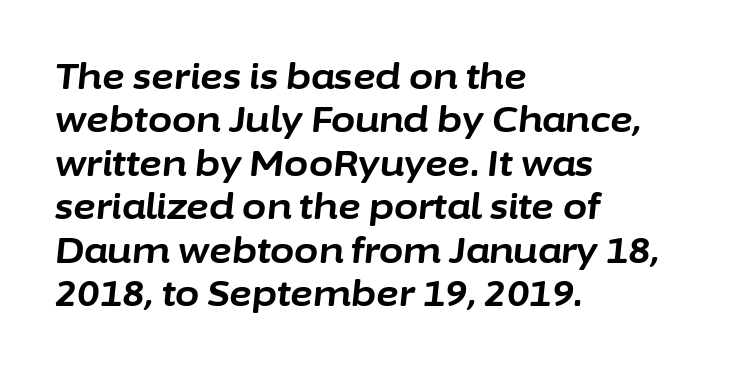
Q: Is the text bold? A: Yes.
Q: Is the text italic (slanted)? A: Yes, it leans right by about 6 degrees.
Q: Is the text underlined? A: No.
Q: How is the paragraph aligned? A: Left-aligned.
Q: Is the spacing between letters normal or unusually wide? A: Normal.
Q: Width (condensed, normal, or wide)? A: Normal.
Q: Stroke contrast? A: Low.
Q: x-height? A: Medium.
Q: Monospaced? A: No.
